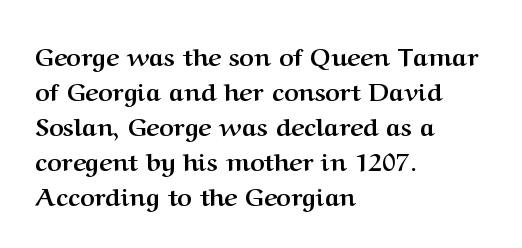
Q: Is the text bold? A: Yes.
Q: Is the text italic (slanted)? A: No, it is upright.
Q: Is the text underlined? A: No.
Q: How is the paragraph aligned? A: Left-aligned.
Q: Is the spacing between letters normal or unusually wide? A: Normal.
Q: Is the spacing between lines tight, normal or loose? A: Normal.
